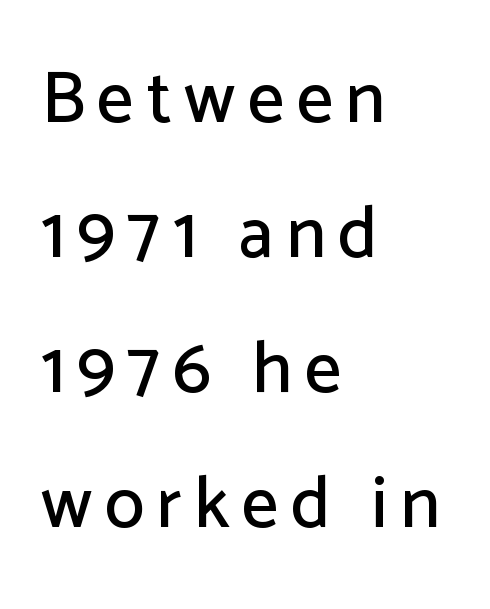
{"serif": "no", "italic": "no", "width": "normal", "stroke_contrast": "low", "x_height": "medium", "monospaced": "no", "underline": "no", "align": "left", "line_spacing_ratio": 1.85, "glyph_px": 73}
